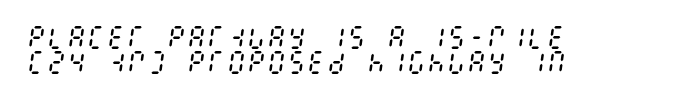
Rule under the text: the space is simply empty. Reading down the block, your eye returns to a fixed left position each line. The characters are drawn with everyday or finer stroke widths. Compared with typical paragraphs, the rows here are closer together.
